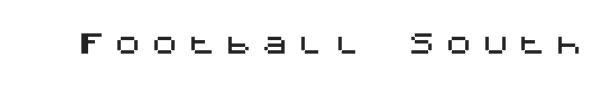
{"italic": "no", "underline": "no", "letter_spacing": "wide", "letter_spacing_em": 0.36, "glyph_px": 27}
